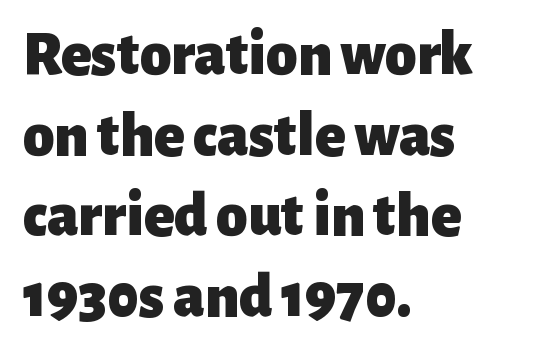
{"serif": "no", "italic": "no", "bold": "yes", "weight": "heavy", "width": "normal", "stroke_contrast": "low", "x_height": "medium", "monospaced": "no", "underline": "no", "align": "left", "line_spacing": "normal", "line_spacing_ratio": 1.28, "letter_spacing": "normal", "letter_spacing_em": 0.0, "glyph_px": 63}
